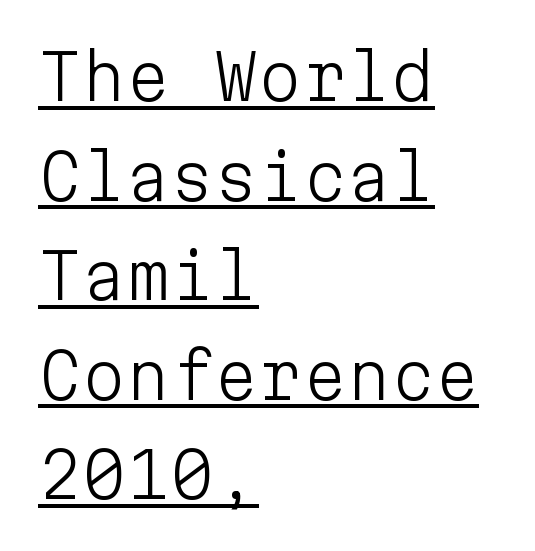
Do the characters align in a grid? Yes, the font is monospaced. Honestly, the letter spacing is just normal — you wouldn't notice it. What kind of face is this? One without serifs — a sans. One-word summary of the alignment: left. The typography opts for an upright posture over an oblique one.
